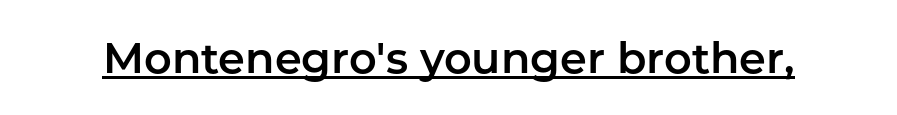
{"serif": "no", "italic": "no", "width": "normal", "stroke_contrast": "low", "x_height": "medium", "monospaced": "no", "underline": "yes", "letter_spacing": "normal", "letter_spacing_em": 0.0, "glyph_px": 43}
